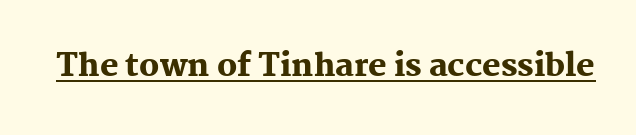
Q: Is the text bold? A: Yes.
Q: Is the text italic (slanted)? A: No, it is upright.
Q: Is the typeface a serif or a sans-serif typeface? A: Serif.
Q: Is the text underlined? A: Yes.
Q: Is the spacing between letters normal or unusually wide? A: Normal.
Q: Width (condensed, normal, or wide)? A: Normal.
Q: Stroke contrast? A: Medium.
Q: x-height? A: Medium.
Q: Monospaced? A: No.
